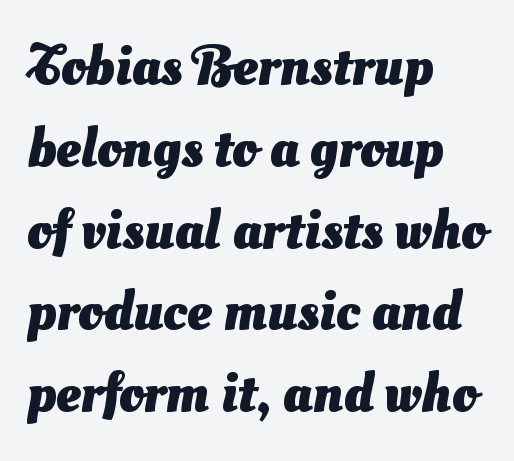
Q: Is the text bold? A: Yes.
Q: Is the typeface a serif or a sans-serif typeface? A: Sans-serif.
Q: Is the text underlined? A: No.
Q: How is the paragraph aligned? A: Left-aligned.
Q: Is the spacing between letters normal or unusually wide? A: Normal.
Q: Is the spacing between lines tight, normal or loose? A: Normal.
Q: Width (condensed, normal, or wide)? A: Normal.
Q: Stroke contrast? A: Medium.
Q: x-height? A: Small.
Q: Monospaced? A: No.
